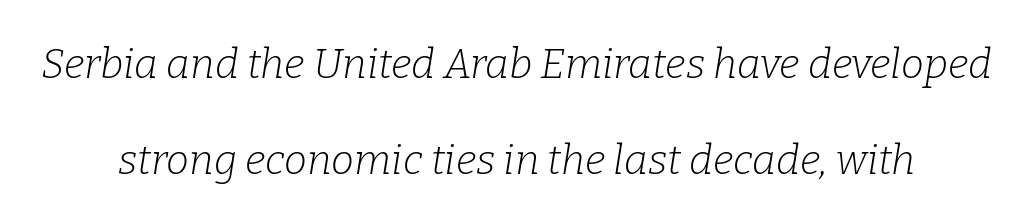
Q: Is the text bold? A: No.
Q: Is the text italic (slanted)? A: Yes, it leans right by about 9 degrees.
Q: Is the typeface a serif or a sans-serif typeface? A: Serif.
Q: Is the text underlined? A: No.
Q: Is the spacing between letters normal or unusually wide? A: Normal.
Q: Is the spacing between lines tight, normal or loose? A: Loose.
Q: Width (condensed, normal, or wide)? A: Normal.
Q: Stroke contrast? A: Low.
Q: x-height? A: Medium.
Q: Monospaced? A: No.
